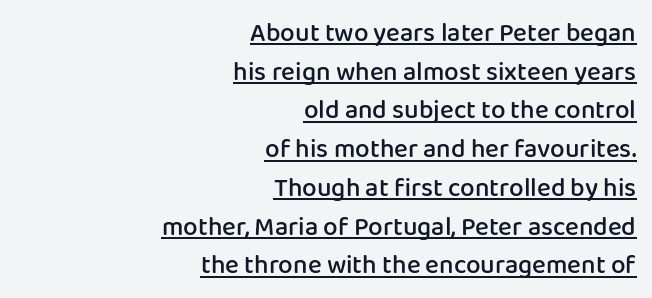
Q: Is the text bold? A: Semi-bold.
Q: Is the text italic (slanted)? A: No, it is upright.
Q: Is the text underlined? A: Yes.
Q: How is the paragraph aligned? A: Right-aligned.
Q: Is the spacing between letters normal or unusually wide? A: Normal.
Q: Is the spacing between lines tight, normal or loose? A: Normal.
